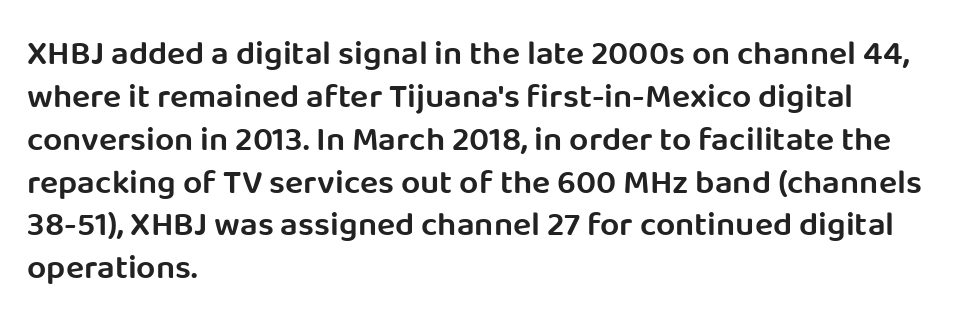
A typesetter would label this face a sans. Think of a printed novel: that variable character pitch is what you see here. Caption: multi-line text, flush left, ragged right. Notice how descenders clear the ascenders below comfortably — that's standard leading. Each row of text sits above clean, open space.
